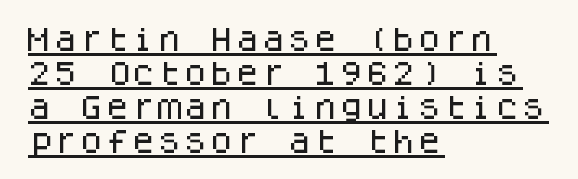
{"italic": "no", "underline": "yes", "align": "left", "line_spacing": "normal", "line_spacing_ratio": 1.31, "letter_spacing": "normal", "letter_spacing_em": 0.0, "glyph_px": 26}
